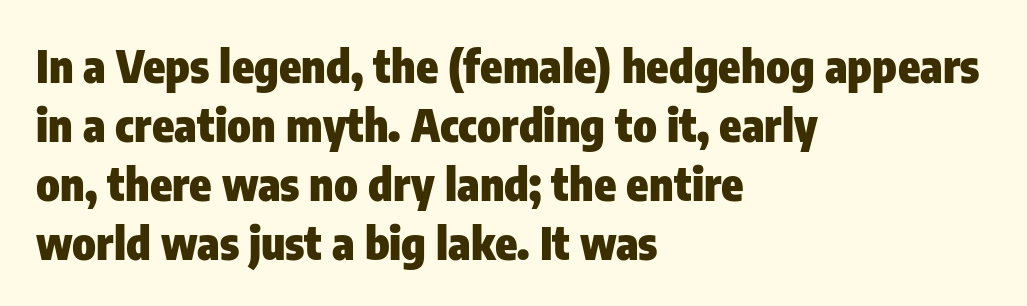
Left-aligned paragraph, ragged on the right. The font family rendered here belongs to the sans-serif group. Style check: upright. Each row of text sits above clean, open space.
